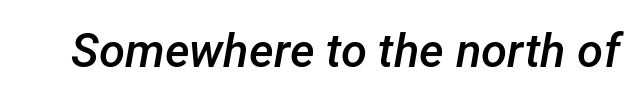
{"italic": "yes", "lean": "right", "slant_degrees": 12, "bold": "semi", "weight": "semibold", "width": "normal", "stroke_contrast": "low", "x_height": "medium", "monospaced": "no", "underline": "no", "letter_spacing": "normal", "letter_spacing_em": 0.0, "glyph_px": 47}
